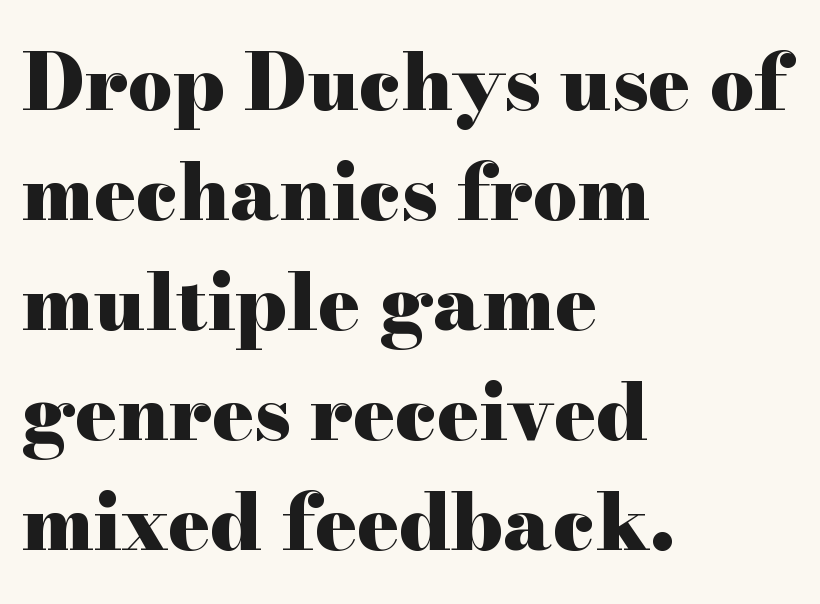
{"serif": "yes", "italic": "no", "bold": "yes", "weight": "heavy", "width": "wide", "stroke_contrast": "high", "x_height": "small", "monospaced": "no", "underline": "no", "align": "left", "line_spacing": "normal", "line_spacing_ratio": 1.41, "letter_spacing": "normal", "letter_spacing_em": 0.0, "glyph_px": 78}
